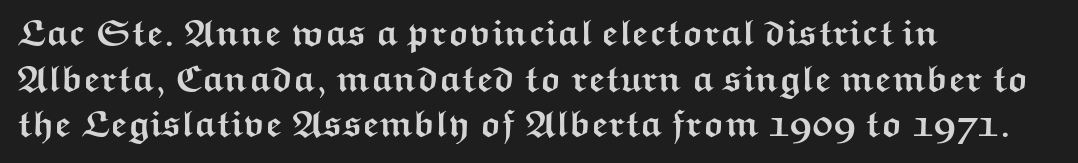
In terms of letterspacing, this is plain default setting. A typesetter would call this proportional, since set widths differ per character. Words float on clear page, feet unadorned. Observe the absence of serifs on each vertical stroke in this sample. Its strokes are broad and dark, the hallmark of bold type.
